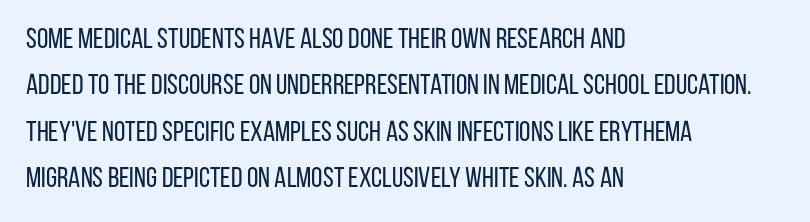
The image shows 29 px regular-weight, condensed sans-serif type, upright; set left-aligned, normal line spacing (1.6x), normal letter spacing, not underlined; low stroke contrast and a large x-height.
